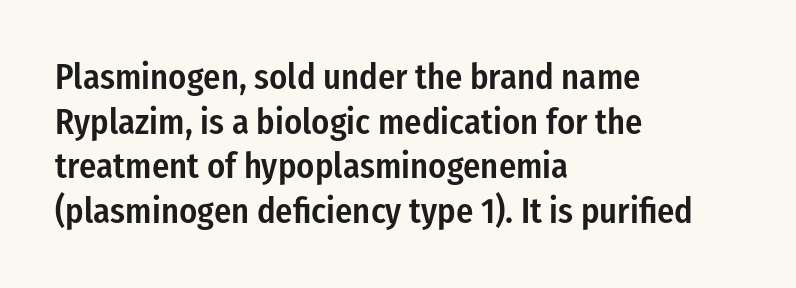
Q: Is the text bold? A: Semi-bold.
Q: Is the text italic (slanted)? A: No, it is upright.
Q: Is the typeface a serif or a sans-serif typeface? A: Sans-serif.
Q: Is the text underlined? A: No.
Q: How is the paragraph aligned? A: Left-aligned.
Q: Is the spacing between letters normal or unusually wide? A: Normal.
Q: Width (condensed, normal, or wide)? A: Condensed.
Q: Stroke contrast? A: Low.
Q: x-height? A: Medium.
Q: Monospaced? A: No.
